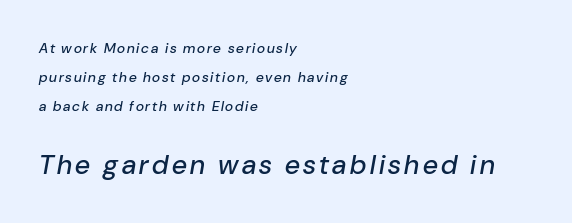
The image shows 27 px text type, italic (leaning right); set left-aligned, loose line spacing (2.06x), not underlined; the second (bottom) block is 1.93x larger.
